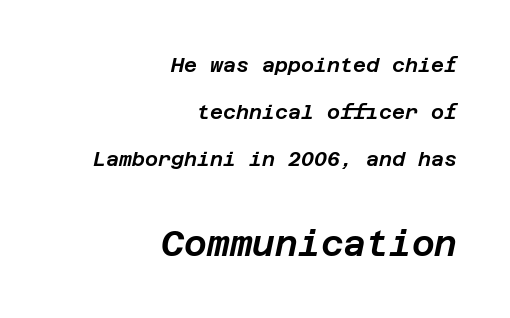
{"italic": "yes", "lean": "right", "slant_degrees": 12, "width": "normal", "stroke_contrast": "low", "x_height": "large", "underline": "no", "align": "right", "line_spacing": "loose", "line_spacing_ratio": 2.36, "letter_spacing": "normal", "letter_spacing_em": 0.0, "larger_block": "second", "size_ratio": 1.75, "glyph_px": 35}
